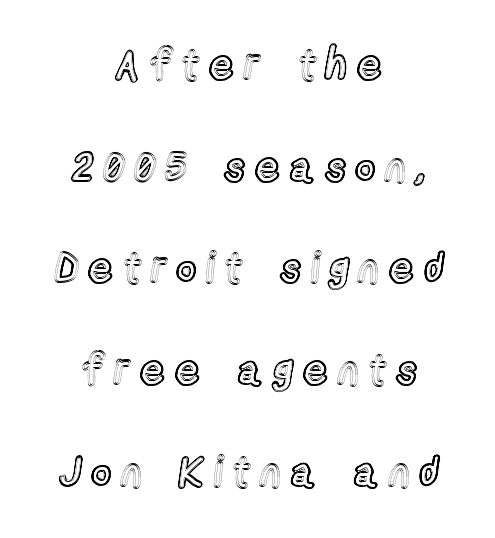
Q: Is the text italic (slanted)? A: Yes.
Q: Is the text underlined? A: No.
Q: How is the paragraph aligned? A: Centered.
Q: Is the spacing between letters normal or unusually wide? A: Unusually wide.
Q: Is the spacing between lines tight, normal or loose? A: Loose.
Q: Width (condensed, normal, or wide)? A: Condensed.
Q: x-height? A: Medium.
Q: Monospaced? A: No.
